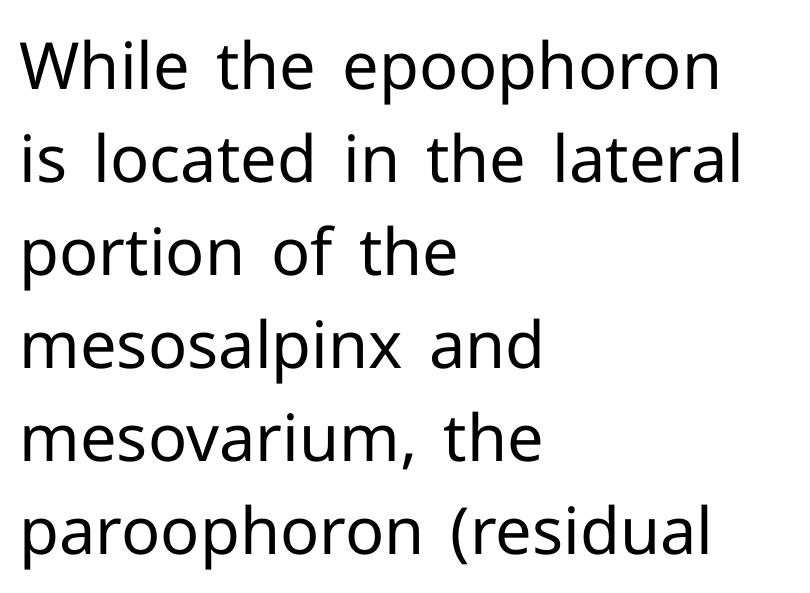
Q: Is the text bold? A: No.
Q: Is the text italic (slanted)? A: No, it is upright.
Q: Is the typeface a serif or a sans-serif typeface? A: Sans-serif.
Q: Is the text underlined? A: No.
Q: How is the paragraph aligned? A: Left-aligned.
Q: Is the spacing between letters normal or unusually wide? A: Normal.
Q: Is the spacing between lines tight, normal or loose? A: Normal.
Q: Width (condensed, normal, or wide)? A: Normal.
Q: Stroke contrast? A: Low.
Q: x-height? A: Medium.
Q: Monospaced? A: No.
